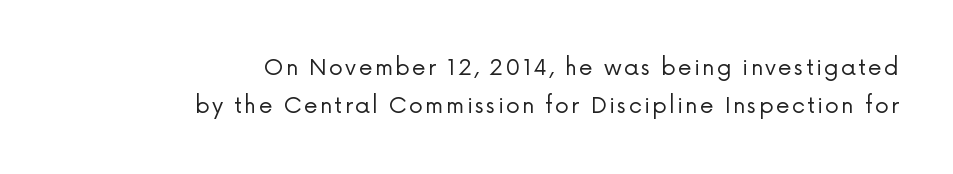
The strokes are not fattened; the text isn't bold. The letters stand straight up with perfectly vertical stems. Notice how the passage keeps a crisp vertical edge on the right only. The gap between lines stays unmarked.
